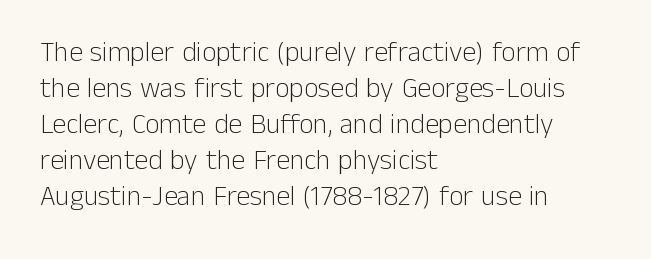
The image shows 28 px light sans-serif type, upright; set left-aligned, normal line spacing (1.29x), normal letter spacing, not underlined; low stroke contrast and a medium x-height.
